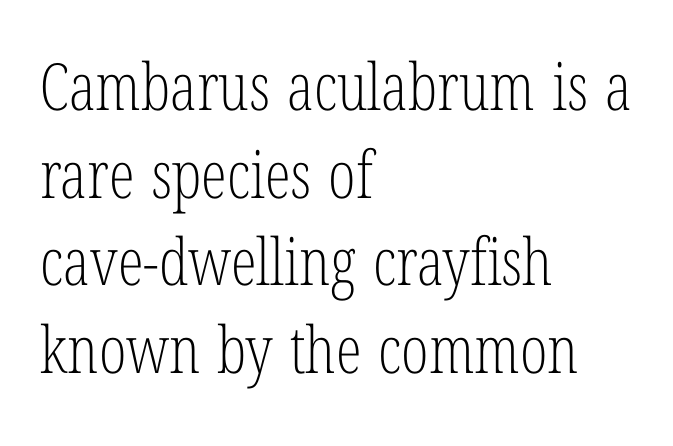
Style check: upright. Lines of text with bare space underneath. These lines are set flush left with a ragged right edge. The weight would be labelled regular, book, light, or lighter still. Spacing verdict: proportional, widths tailored to each character.
